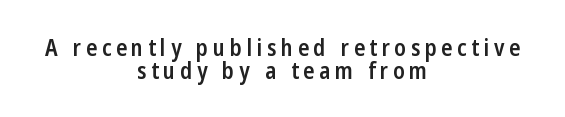
The image shows 23 px text type, upright; set centered, tight line spacing (1.0x), unusually wide letter spacing (+0.2 em), not underlined.
